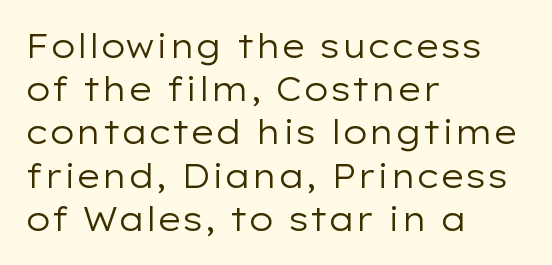
Q: Is the text bold? A: No.
Q: Is the text italic (slanted)? A: No, it is upright.
Q: Is the typeface a serif or a sans-serif typeface? A: Sans-serif.
Q: Is the text underlined? A: No.
Q: How is the paragraph aligned? A: Left-aligned.
Q: Is the spacing between letters normal or unusually wide? A: Normal.
Q: Is the spacing between lines tight, normal or loose? A: Normal.
Q: Width (condensed, normal, or wide)? A: Wide.
Q: Stroke contrast? A: Low.
Q: x-height? A: Medium.
Q: Monospaced? A: No.
